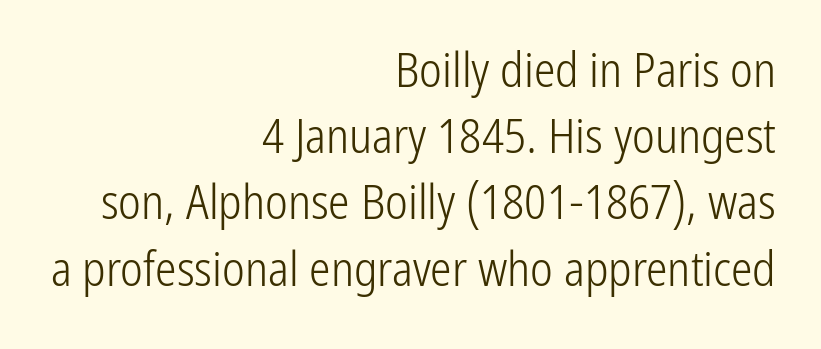
{"serif": "no", "italic": "no", "bold": "no", "weight": "light", "width": "condensed", "stroke_contrast": "low", "x_height": "medium", "monospaced": "no", "underline": "no", "align": "right", "line_spacing": "normal", "line_spacing_ratio": 1.38, "letter_spacing": "normal", "letter_spacing_em": 0.0, "glyph_px": 48}
